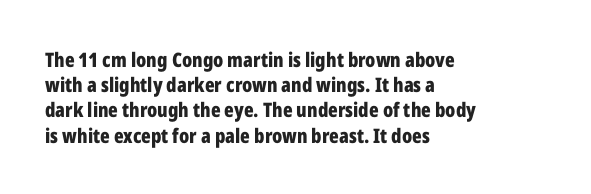
Q: Is the text bold? A: Yes.
Q: Is the text italic (slanted)? A: No, it is upright.
Q: Is the text underlined? A: No.
Q: How is the paragraph aligned? A: Left-aligned.
Q: Is the spacing between letters normal or unusually wide? A: Normal.
Q: Is the spacing between lines tight, normal or loose? A: Normal.
